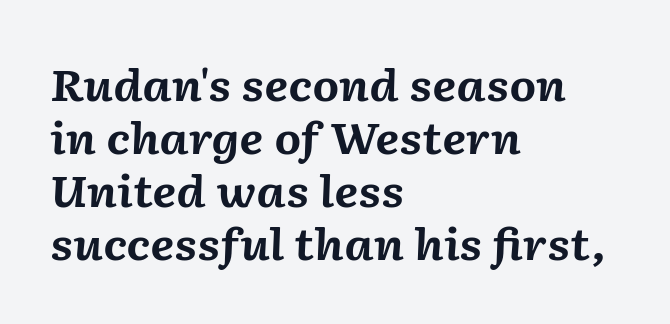
The glyphs have the mass of a bold cut. Slant detected: the letters are inclined. You could call the tracking neutral — neither tight nor loose. The foot of each line stays bare and open. Teacher's note: observe the even left margin — that is flush-left alignment.
